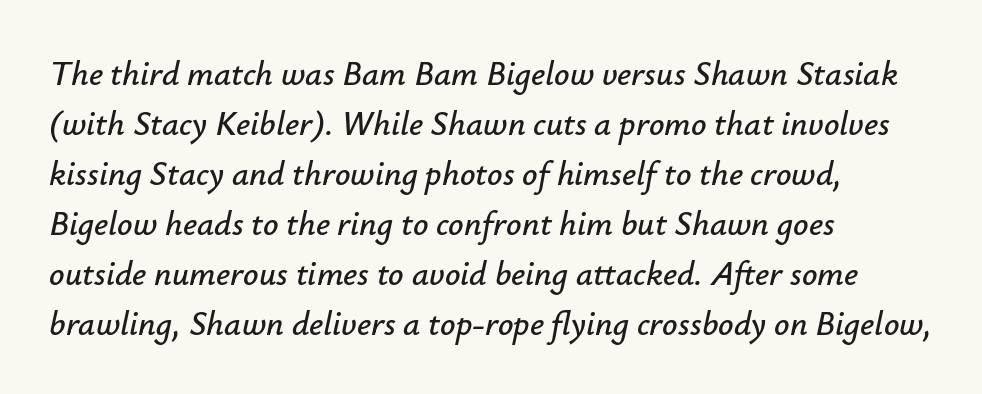
The image shows 34 px text type, italic (leaning right); set left-aligned, normal line spacing (1.47x), normal letter spacing, not underlined; low stroke contrast and a small x-height.
